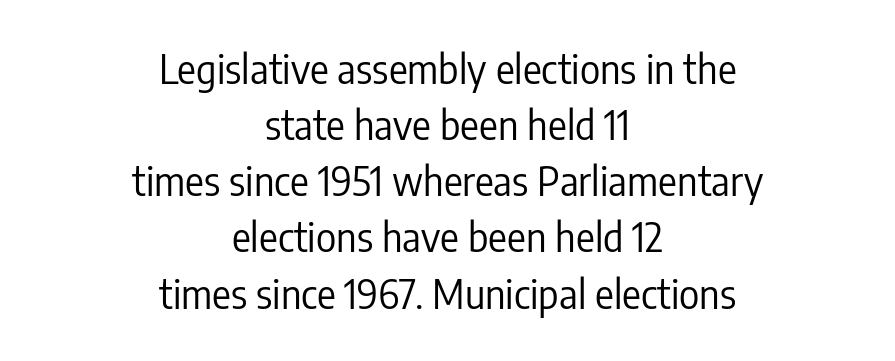
Q: Is the text bold? A: No.
Q: Is the text italic (slanted)? A: No, it is upright.
Q: Is the typeface a serif or a sans-serif typeface? A: Sans-serif.
Q: Is the text underlined? A: No.
Q: How is the paragraph aligned? A: Centered.
Q: Is the spacing between letters normal or unusually wide? A: Normal.
Q: Is the spacing between lines tight, normal or loose? A: Normal.
Q: Width (condensed, normal, or wide)? A: Condensed.
Q: Stroke contrast? A: Low.
Q: x-height? A: Medium.
Q: Monospaced? A: No.
